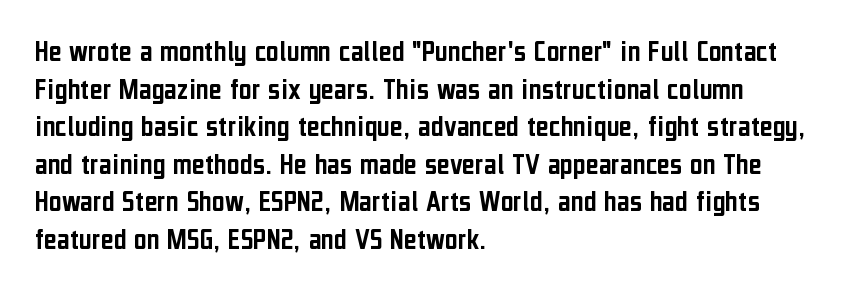
Q: Is the text italic (slanted)? A: No, it is upright.
Q: Is the typeface a serif or a sans-serif typeface? A: Sans-serif.
Q: Is the text underlined? A: No.
Q: How is the paragraph aligned? A: Left-aligned.
Q: Is the spacing between letters normal or unusually wide? A: Normal.
Q: Width (condensed, normal, or wide)? A: Condensed.
Q: Stroke contrast? A: Low.
Q: x-height? A: Medium.
Q: Monospaced? A: No.
